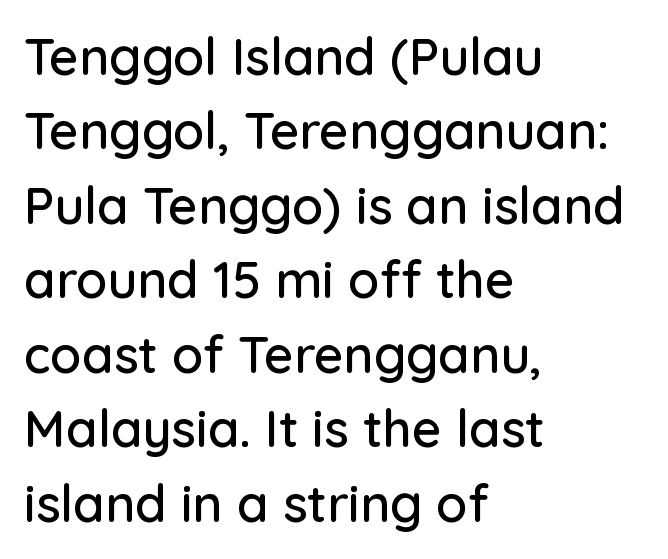
Q: Is the text italic (slanted)? A: No, it is upright.
Q: Is the typeface a serif or a sans-serif typeface? A: Sans-serif.
Q: Is the text underlined? A: No.
Q: How is the paragraph aligned? A: Left-aligned.
Q: Is the spacing between letters normal or unusually wide? A: Normal.
Q: Is the spacing between lines tight, normal or loose? A: Normal.
Q: Width (condensed, normal, or wide)? A: Normal.
Q: Stroke contrast? A: Low.
Q: x-height? A: Medium.
Q: Monospaced? A: No.
